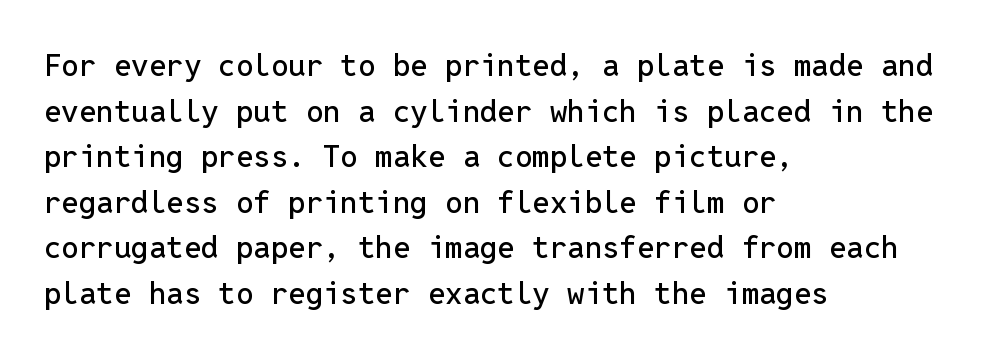
The image shows 31 px sans-serif type, upright, monospaced; set left-aligned, normal line spacing (1.47x), normal letter spacing, not underlined; low stroke contrast and a medium x-height.
